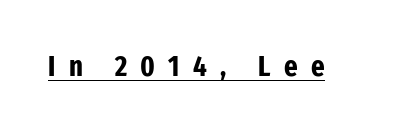
Q: Is the text bold? A: Yes.
Q: Is the text italic (slanted)? A: No, it is upright.
Q: Is the typeface a serif or a sans-serif typeface? A: Sans-serif.
Q: Is the text underlined? A: Yes.
Q: Is the spacing between letters normal or unusually wide? A: Unusually wide.
Q: Width (condensed, normal, or wide)? A: Condensed.
Q: Stroke contrast? A: Low.
Q: x-height? A: Medium.
Q: Monospaced? A: No.
